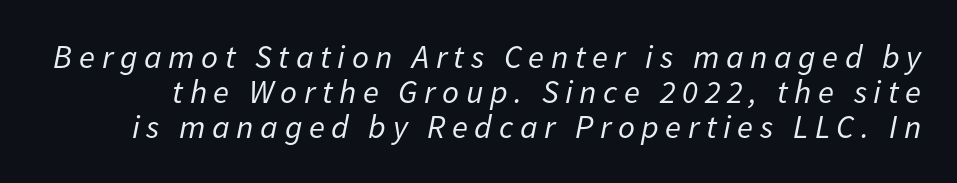
{"italic": "yes", "lean": "right", "slant_degrees": 11, "bold": "no", "weight": "regular", "width": "normal", "stroke_contrast": "low", "x_height": "medium", "monospaced": "no", "underline": "no", "line_spacing": "tight", "line_spacing_ratio": 1.06, "letter_spacing": "wide", "letter_spacing_em": 0.2, "glyph_px": 33}
